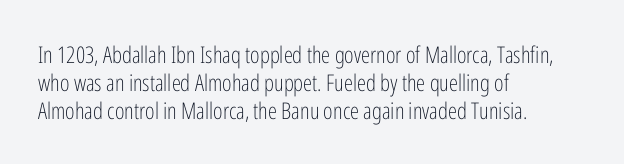
{"italic": "no", "bold": "no", "underline": "no", "align": "left", "line_spacing_ratio": 1.21, "letter_spacing": "normal", "letter_spacing_em": 0.0, "glyph_px": 23}
